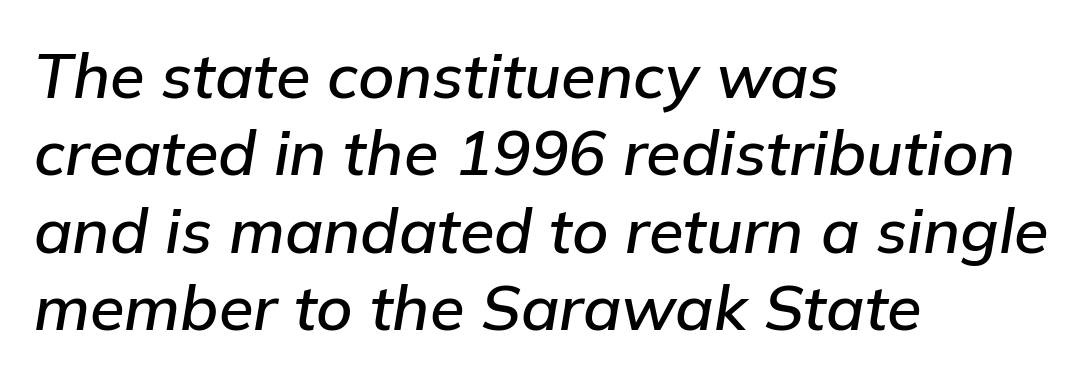
{"italic": "yes", "lean": "right", "slant_degrees": 9, "width": "normal", "stroke_contrast": "low", "x_height": "medium", "monospaced": "no", "underline": "no", "align": "left", "line_spacing_ratio": 1.23, "letter_spacing": "normal", "letter_spacing_em": 0.0, "glyph_px": 63}
